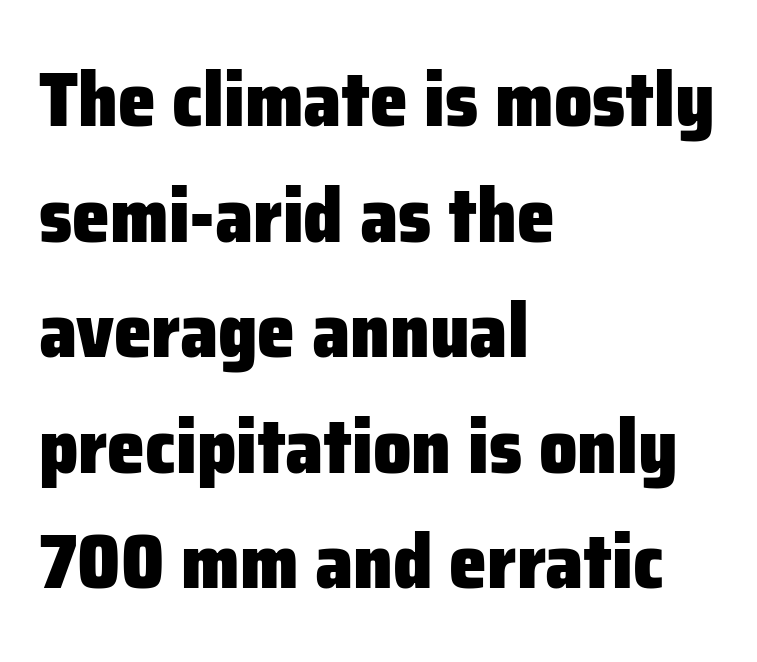
{"serif": "no", "italic": "no", "bold": "yes", "weight": "heavy", "width": "normal", "stroke_contrast": "low", "x_height": "medium", "monospaced": "no", "underline": "no", "align": "left", "line_spacing": "normal", "line_spacing_ratio": 1.52, "letter_spacing": "normal", "letter_spacing_em": 0.0, "glyph_px": 76}
